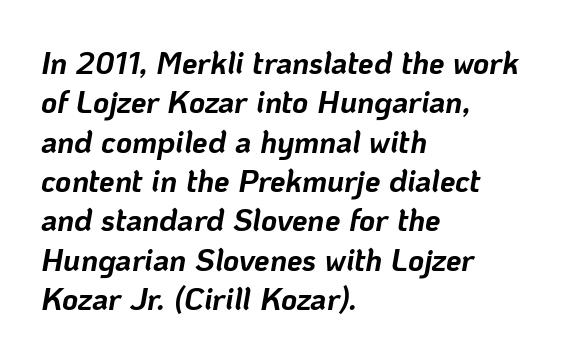
{"italic": "yes", "lean": "right", "slant_degrees": 10, "bold": "yes", "weight": "bold", "width": "normal", "stroke_contrast": "low", "x_height": "medium", "monospaced": "no", "underline": "no", "align": "left", "line_spacing": "normal", "line_spacing_ratio": 1.27, "letter_spacing": "normal", "letter_spacing_em": 0.0, "glyph_px": 31}
